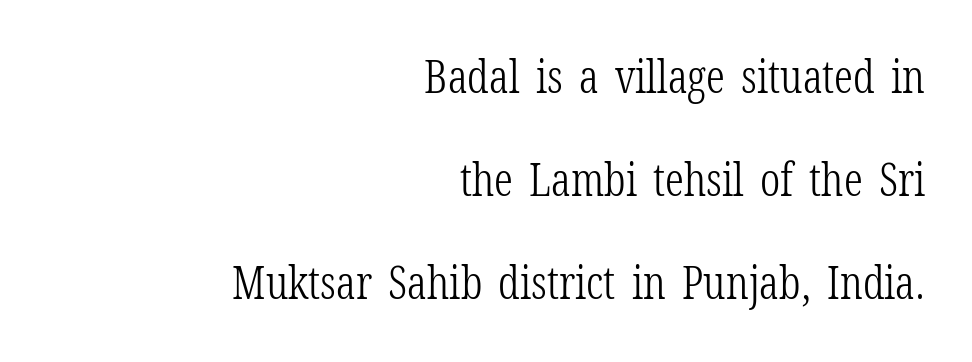
The image shows 46 px light, condensed serif type, upright; set right-aligned, loose line spacing (2.24x), normal letter spacing, not underlined; low stroke contrast and a medium x-height.
